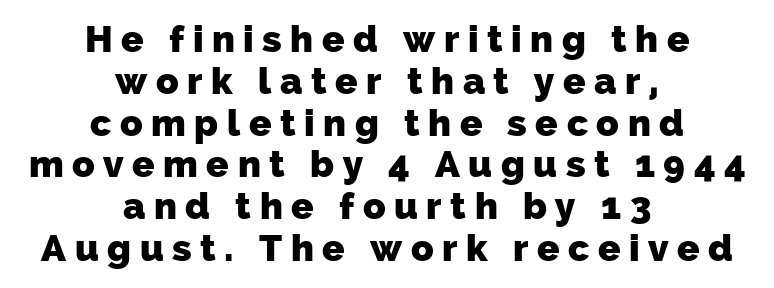
The image shows 37 px heavy sans-serif type; set centered, tight line spacing (1.13x), unusually wide letter spacing (+0.23 em), not underlined; low stroke contrast and a medium x-height.
